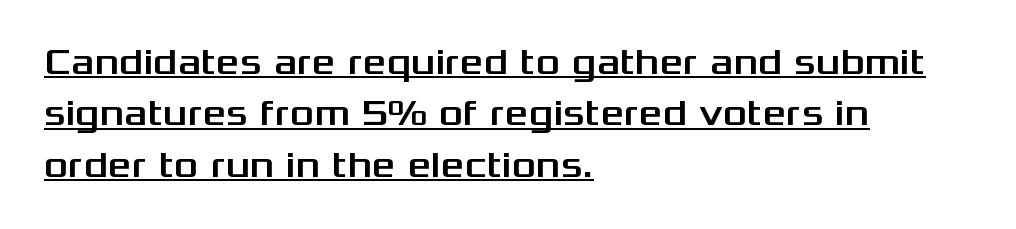
{"serif": "no", "italic": "no", "width": "wide", "stroke_contrast": "medium", "x_height": "medium", "monospaced": "no", "underline": "yes", "align": "left", "line_spacing": "normal", "line_spacing_ratio": 1.39, "letter_spacing": "normal", "letter_spacing_em": 0.0, "glyph_px": 37}
